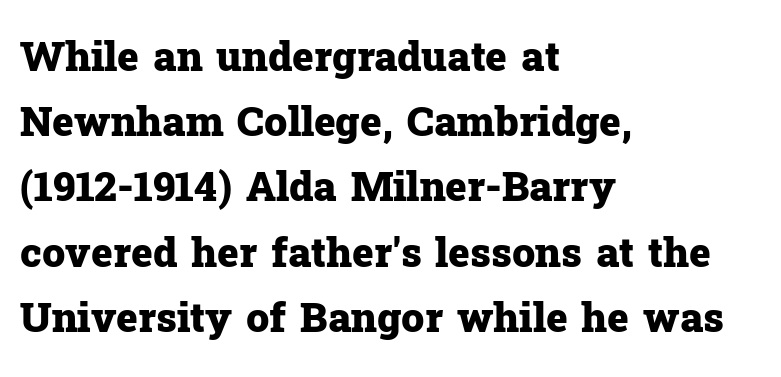
Q: Is the text bold? A: Yes.
Q: Is the text italic (slanted)? A: No, it is upright.
Q: Is the typeface a serif or a sans-serif typeface? A: Serif.
Q: Is the text underlined? A: No.
Q: How is the paragraph aligned? A: Left-aligned.
Q: Is the spacing between letters normal or unusually wide? A: Normal.
Q: Is the spacing between lines tight, normal or loose? A: Normal.
Q: Width (condensed, normal, or wide)? A: Normal.
Q: Stroke contrast? A: Low.
Q: x-height? A: Medium.
Q: Monospaced? A: No.
